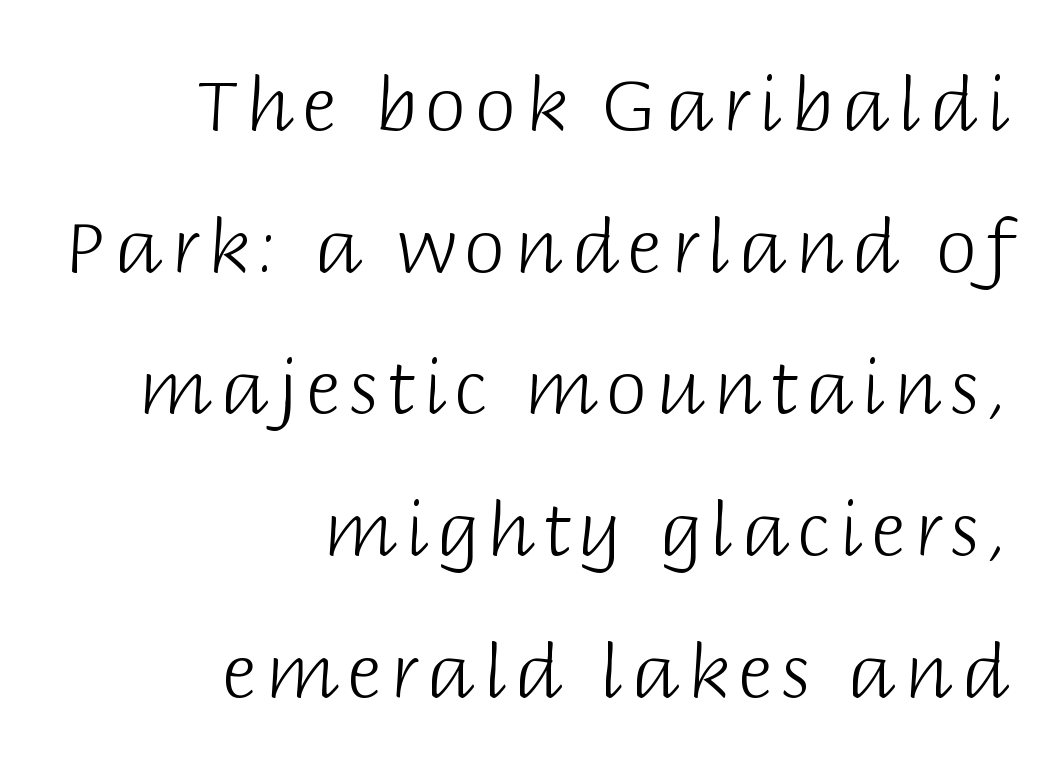
Descenders hang freely into open space. Proportional: the letters do not fall into vertical columns. Note: no serifs on the glyphs. The paragraph shown leans on its right margin.
